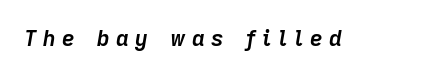
{"italic": "yes", "lean": "right", "slant_degrees": 9, "bold": "yes", "underline": "no", "letter_spacing": "wide", "letter_spacing_em": 0.29, "glyph_px": 22}
